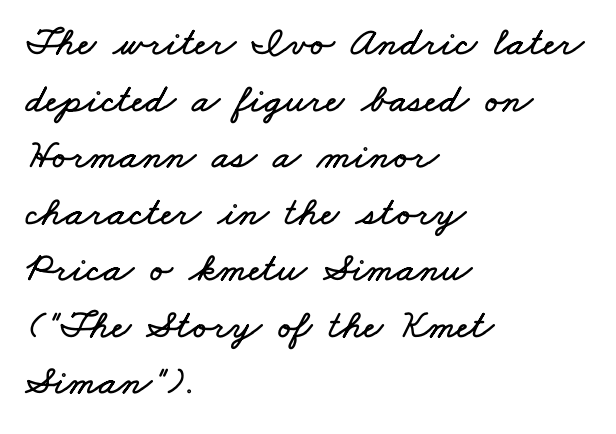
The image shows 41 px wide type; set left-aligned, normal line spacing (1.38x), normal letter spacing, not underlined; low stroke contrast and a small x-height.
